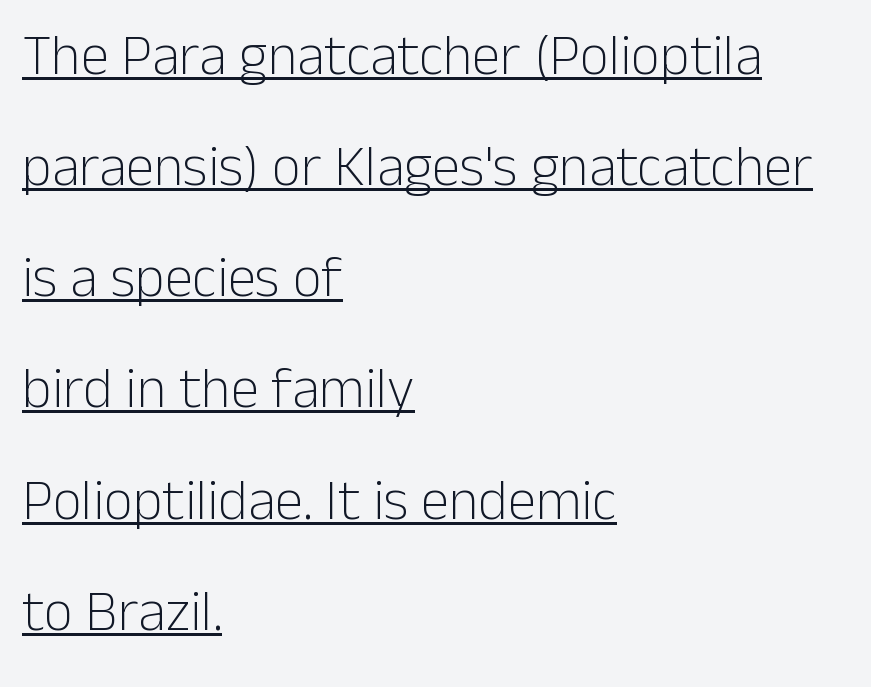
The image shows 57 px light sans-serif type, upright; set left-aligned, loose line spacing (1.95x), normal letter spacing, underlined; low stroke contrast and a medium x-height.
